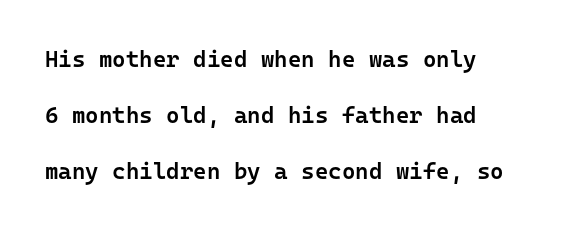
The image shows 23 px text type, upright; set left-aligned, loose line spacing (2.43x), normal letter spacing, not underlined.
